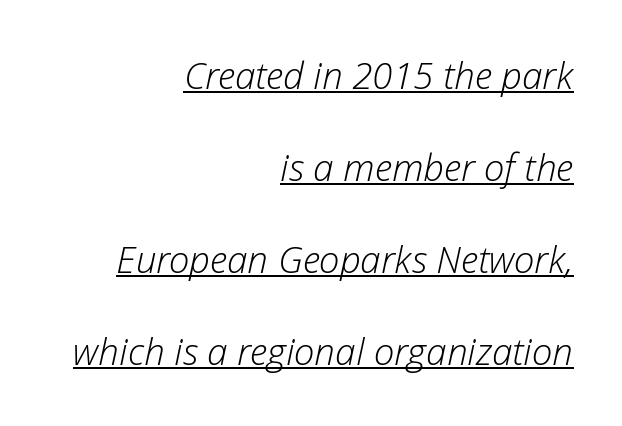
{"italic": "yes", "lean": "right", "slant_degrees": 12, "bold": "no", "weight": "light", "width": "normal", "stroke_contrast": "low", "x_height": "medium", "monospaced": "no", "underline": "yes", "align": "right", "line_spacing": "loose", "line_spacing_ratio": 2.49, "letter_spacing": "normal", "letter_spacing_em": 0.0, "glyph_px": 37}
